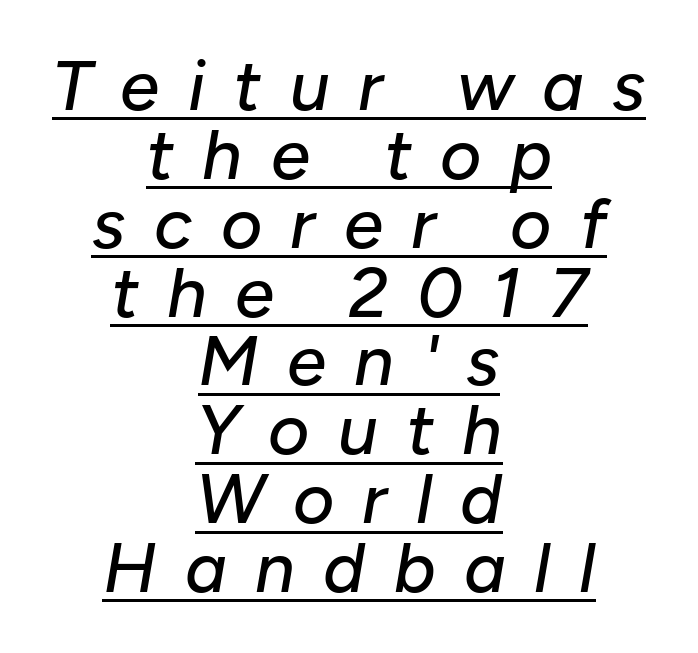
Very little white space separates one row of letters from the next. This sample uses expanded letter spacing, leaving extra air between glyphs. This is oblique type, the kind used for emphasis or titles. Here the designer chose a conventional face with non-uniform glyph widths. Reading down the block, each line starts at a different indent, mirrored at its end.
